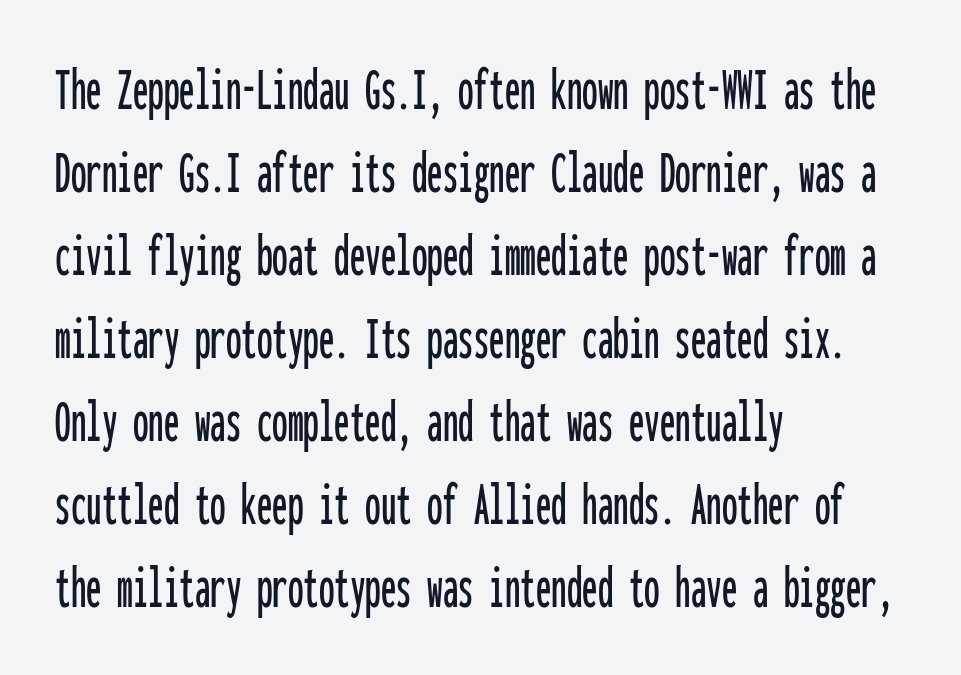
Grotesque or geometric, the face here clearly has no serifs. Every row of glyphs begins at an identical x-position on the left. Summary of vertical rhythm: regular, with standard interline spacing. Vertical strokes here are truly vertical. Every character here occupies the same horizontal width, giving the sample a typewriter-like rhythm.
